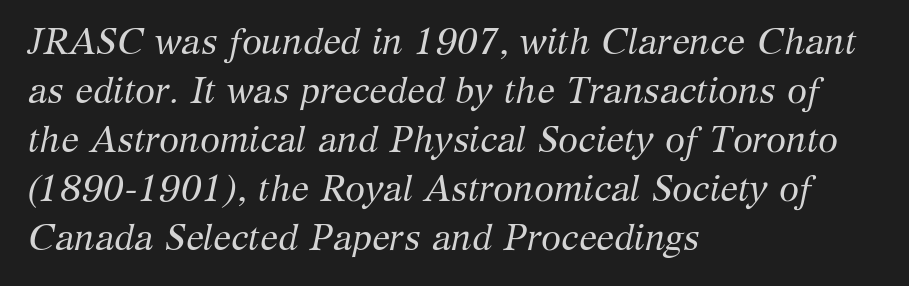
Rows of type keep a routine distance in the vertical direction. Is this a fixed-width face? No — the glyphs have proportional, varying widths. This reads as an unemphasized weight, regular at the heaviest. I'd call this a serif setting — the letters wear small feet. The passage is arranged the way most books set body copy — flush left. Glyph-to-glyph distance matches everyday printed text.
